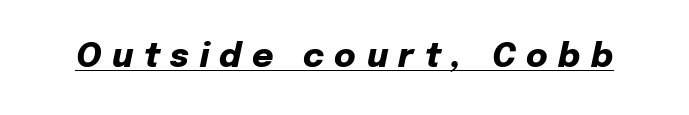
{"italic": "yes", "lean": "right", "slant_degrees": 12, "bold": "yes", "weight": "heavy", "width": "normal", "stroke_contrast": "low", "x_height": "medium", "monospaced": "no", "underline": "yes", "letter_spacing": "wide", "letter_spacing_em": 0.32, "glyph_px": 33}
